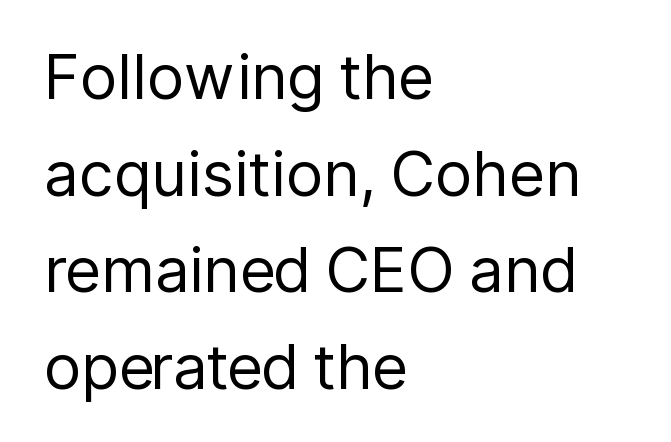
{"serif": "no", "italic": "no", "bold": "no", "weight": "regular", "width": "normal", "stroke_contrast": "low", "x_height": "medium", "monospaced": "no", "underline": "no", "align": "left", "line_spacing": "normal", "line_spacing_ratio": 1.56, "letter_spacing": "normal", "letter_spacing_em": 0.0, "glyph_px": 62}
